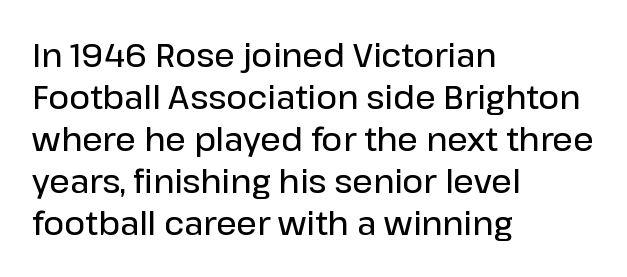
The image shows 32 px semibold sans-serif type, upright; set left-aligned, normal line spacing (1.31x), normal letter spacing, not underlined; low stroke contrast and a medium x-height.
